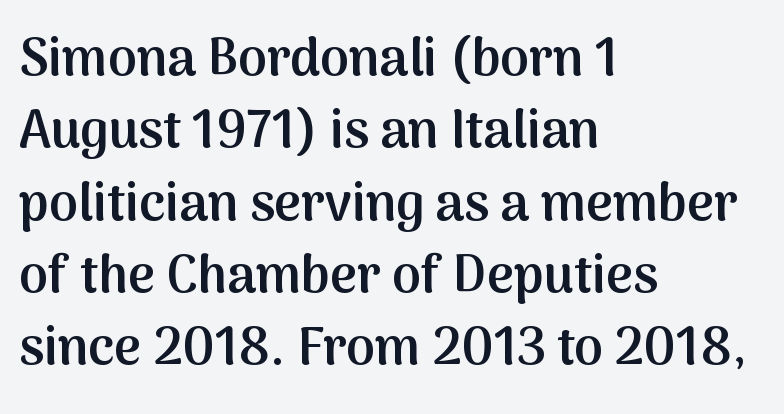
The image shows 52 px semibold sans-serif type, upright; set left-aligned, normal line spacing (1.39x), normal letter spacing, not underlined; medium stroke contrast and a medium x-height.
